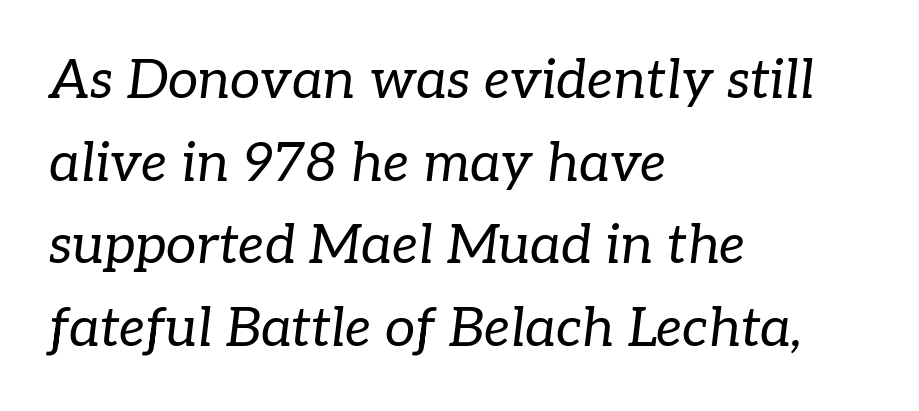
The image shows 54 px regular-weight serif type, italic (leaning right); set left-aligned, normal line spacing (1.53x), normal letter spacing, not underlined; low stroke contrast and a medium x-height.
